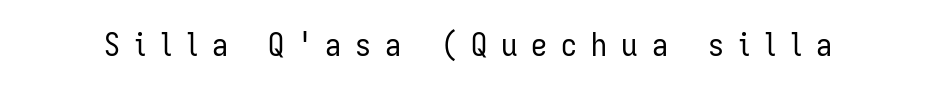
{"serif": "no", "italic": "no", "bold": "no", "weight": "regular", "width": "condensed", "stroke_contrast": "low", "x_height": "medium", "monospaced": "no", "underline": "no", "letter_spacing": "wide", "letter_spacing_em": 0.44, "glyph_px": 32}
